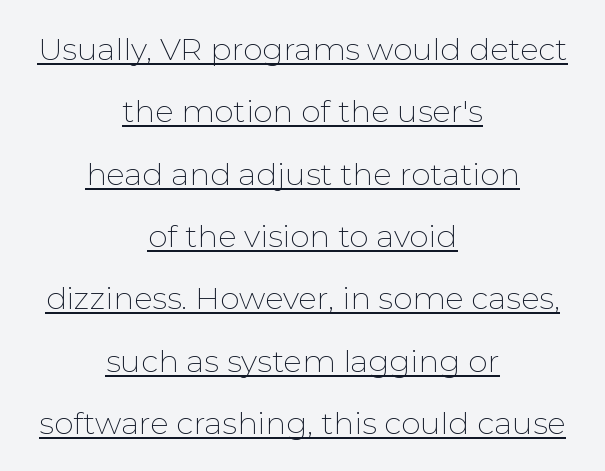
The image shows 31 px thin sans-serif type, upright; set centered, loose line spacing (2.01x), normal letter spacing, underlined; low stroke contrast and a medium x-height.
